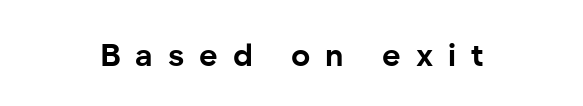
Each line is balanced around a shared central axis. Here the designer chose a conventional face with non-uniform glyph widths. Here the glyphs are tracked loosely, breaking word shapes into spaced letters. The characters look thick and weighty, a clear bold. Characters remain perfectly vertical along every line. A bare baseline throughout the passage.
